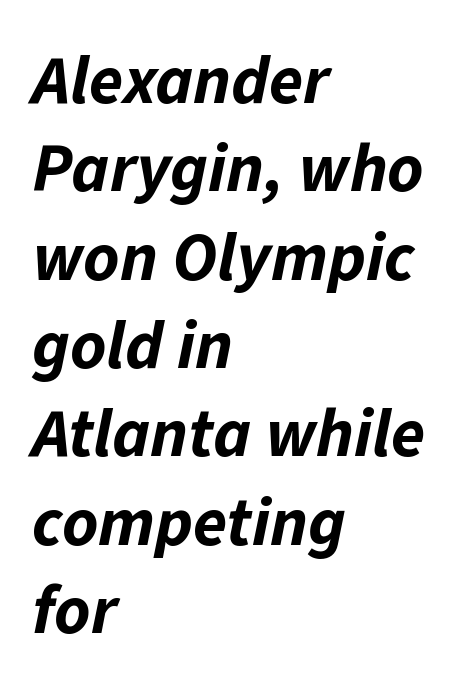
Q: Is the text bold? A: Yes.
Q: Is the text italic (slanted)? A: Yes, it leans right by about 11 degrees.
Q: Is the text underlined? A: No.
Q: How is the paragraph aligned? A: Left-aligned.
Q: Is the spacing between letters normal or unusually wide? A: Normal.
Q: Is the spacing between lines tight, normal or loose? A: Normal.
Q: Width (condensed, normal, or wide)? A: Normal.
Q: Stroke contrast? A: Low.
Q: x-height? A: Medium.
Q: Monospaced? A: No.
